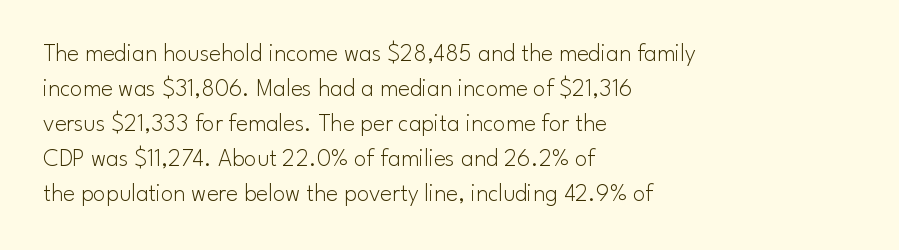
The image shows 25 px text type, upright; set left-aligned, normal line spacing (1.4x), normal letter spacing, not underlined.
